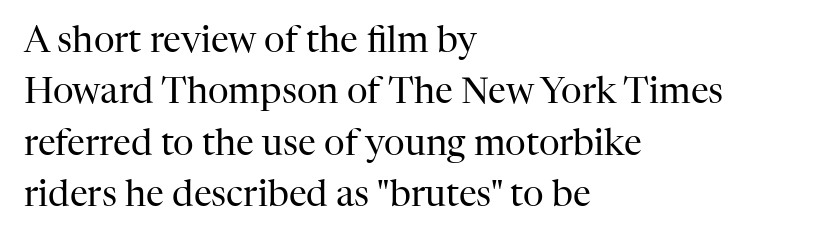
Every character sits straight up, as roman type does. The face used here is proportionally spaced, like ordinary book or web type. Beneath every word, the page is bare. Typographically, this falls in the serif category. Every row of glyphs begins at an identical x-position on the left.
